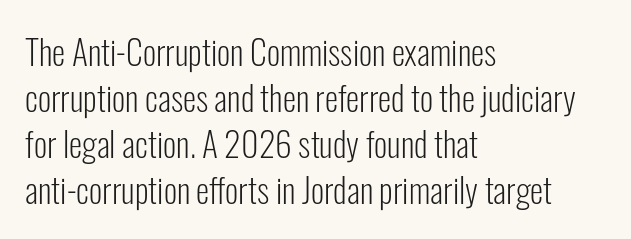
{"serif": "no", "italic": "no", "bold": "no", "weight": "light", "width": "condensed", "stroke_contrast": "low", "x_height": "medium", "monospaced": "no", "underline": "no", "align": "left", "line_spacing": "normal", "line_spacing_ratio": 1.35, "letter_spacing": "normal", "letter_spacing_em": 0.0, "glyph_px": 34}
